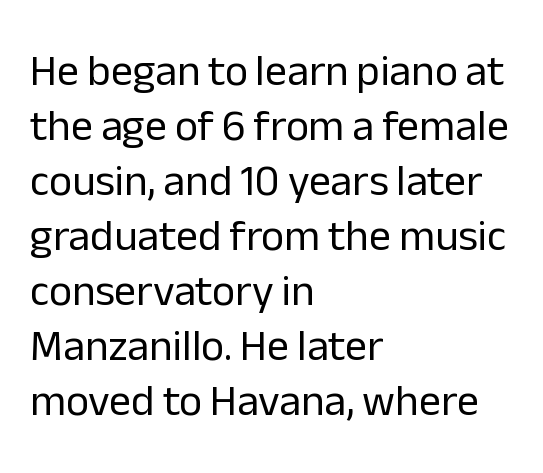
{"serif": "no", "italic": "no", "bold": "no", "weight": "regular", "width": "normal", "stroke_contrast": "low", "x_height": "medium", "monospaced": "no", "underline": "no", "align": "left", "line_spacing": "normal", "line_spacing_ratio": 1.25, "letter_spacing": "normal", "letter_spacing_em": 0.0, "glyph_px": 44}
